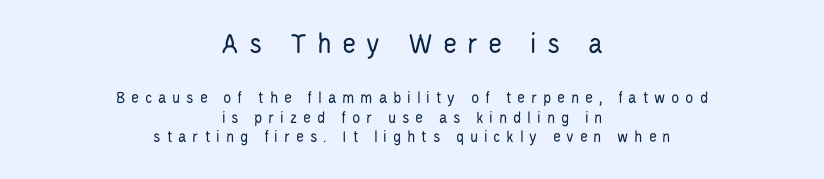
{"serif": "no", "italic": "no", "bold": "no", "weight": "regular", "width": "condensed", "stroke_contrast": "low", "x_height": "large", "monospaced": "no", "underline": "no", "align": "center", "line_spacing_ratio": 1.16, "letter_spacing": "wide", "letter_spacing_em": 0.34, "larger_block": "first", "size_ratio": 1.76, "glyph_px": 30}
